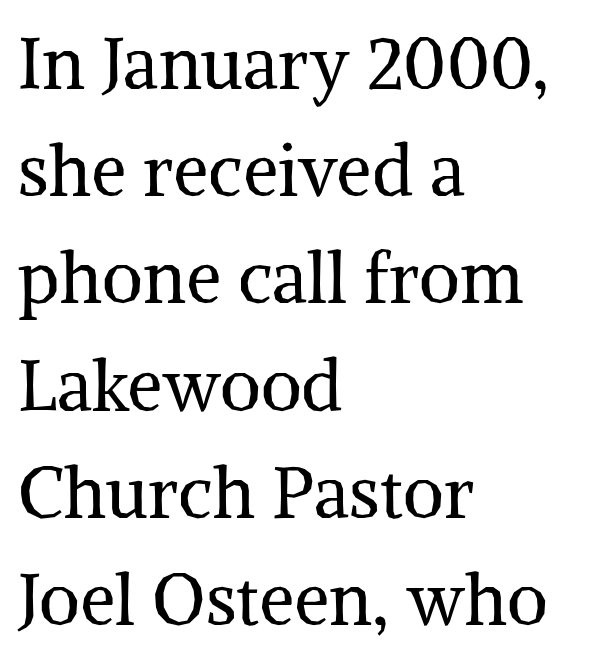
Looks like regular typesetting: each glyph gets only the width it needs. Leading: standard. These lines are composed in type with serifs. Is the block centered? No — it sits flush against the left margin. The space directly below the letters is spotless.
